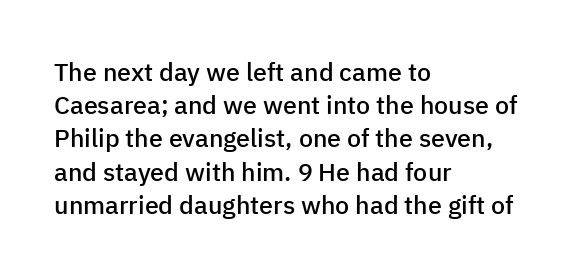
The image shows 25 px text type, upright; set left-aligned, normal line spacing (1.33x), normal letter spacing, not underlined.
